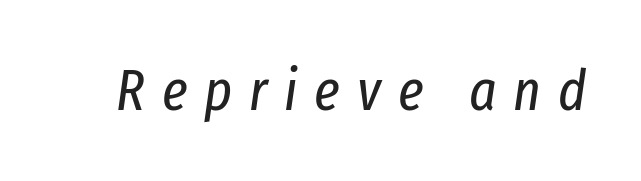
Q: Is the text bold? A: No.
Q: Is the text italic (slanted)? A: Yes, it leans right by about 8 degrees.
Q: Is the text underlined? A: No.
Q: Is the spacing between letters normal or unusually wide? A: Unusually wide.
Q: Width (condensed, normal, or wide)? A: Condensed.
Q: Stroke contrast? A: Low.
Q: x-height? A: Medium.
Q: Monospaced? A: No.
